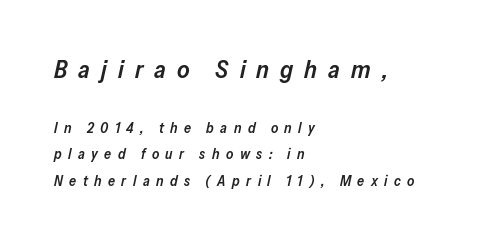
{"italic": "yes", "lean": "right", "slant_degrees": 13, "bold": "semi", "underline": "no", "align": "left", "line_spacing": "loose", "line_spacing_ratio": 1.9, "letter_spacing": "wide", "letter_spacing_em": 0.46, "larger_block": "first", "size_ratio": 1.71, "glyph_px": 24}
